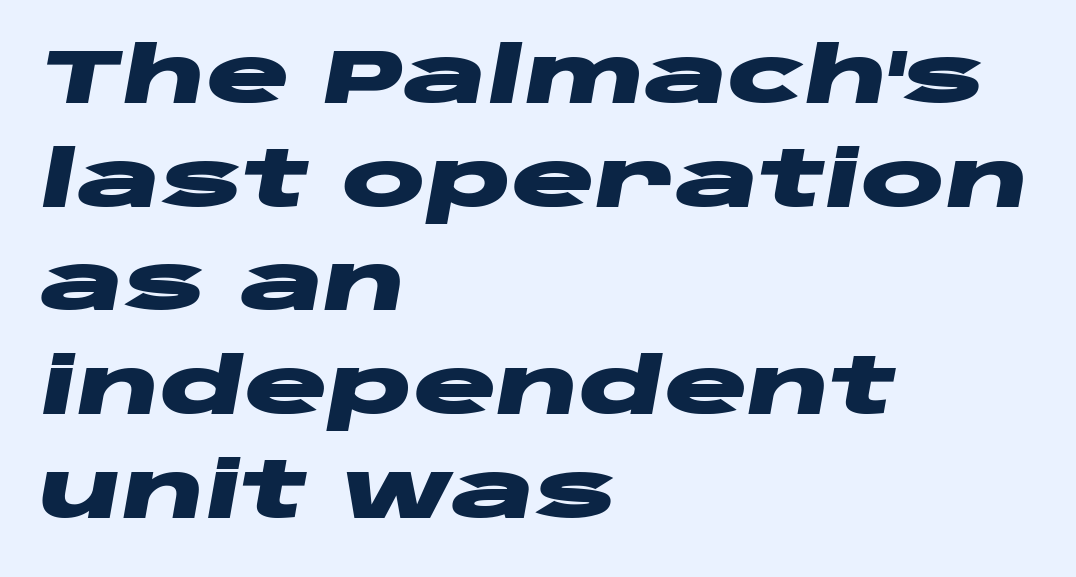
Q: Is the text bold? A: Yes.
Q: Is the text italic (slanted)? A: Yes, it leans right by about 10 degrees.
Q: Is the text underlined? A: No.
Q: How is the paragraph aligned? A: Left-aligned.
Q: Is the spacing between letters normal or unusually wide? A: Normal.
Q: Is the spacing between lines tight, normal or loose? A: Normal.
Q: Width (condensed, normal, or wide)? A: Wide.
Q: Stroke contrast? A: Low.
Q: x-height? A: Large.
Q: Monospaced? A: No.
